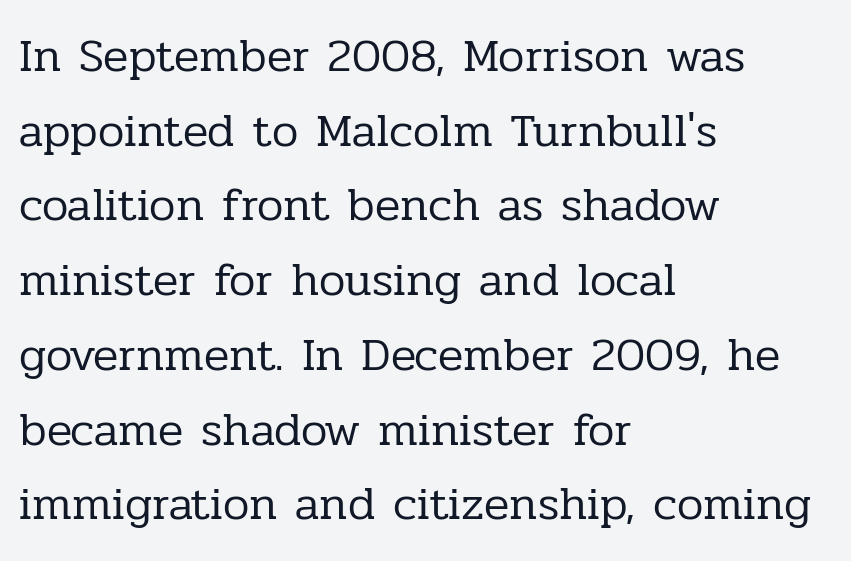
{"serif": "yes", "italic": "no", "bold": "no", "weight": "regular", "width": "normal", "stroke_contrast": "low", "x_height": "medium", "monospaced": "no", "underline": "no", "align": "left", "line_spacing": "normal", "line_spacing_ratio": 1.59, "letter_spacing": "normal", "letter_spacing_em": 0.0, "glyph_px": 47}
